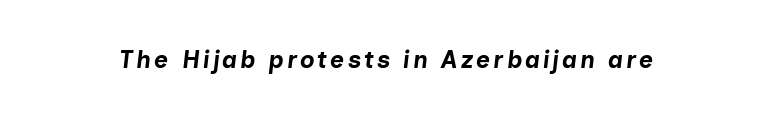
The image shows 24 px bold type, italic (leaning right); set not underlined.
